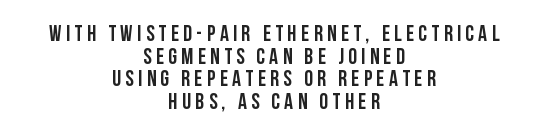
The glyphs are unaccompanied by any horizontal stroke below them. Typeset on center — no edge is straight. You'd pick this weight for a headline — it's a proper bold. Reading down the column, the eye jumps only a short way to each next line. Italic? Not at all — the glyphs are vertical.
